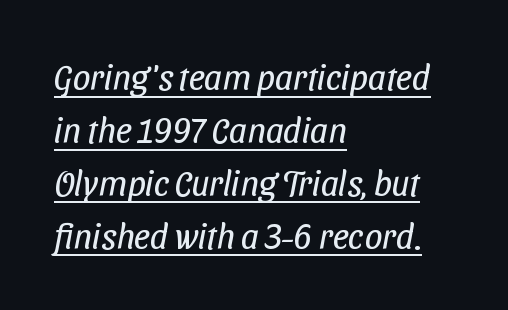
The image shows 35 px regular-weight, condensed sans-serif type; set left-aligned, normal line spacing (1.51x), normal letter spacing, underlined; low stroke contrast and a medium x-height.
